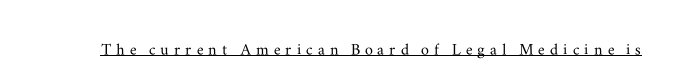
{"italic": "no", "underline": "yes", "letter_spacing": "wide", "letter_spacing_em": 0.25, "glyph_px": 20}
